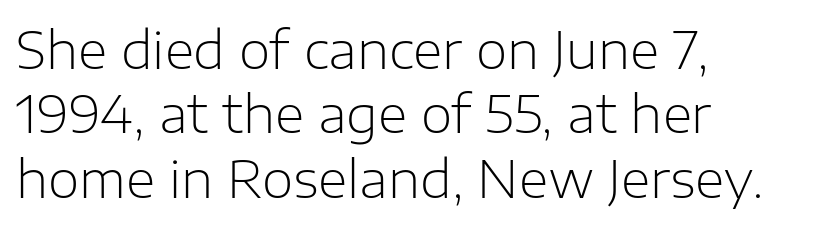
The text block is weighted toward the left margin, trailing off unevenly rightward. Baseline-to-baseline distance is the conventional proportion of letter height. Honestly, there is no underline to notice here at all. Standard letterfit; no display-style spreading of the glyphs. Notice how the stems are strictly vertical — no italics here. Examine the stroke ends and you'll find no serifs.
